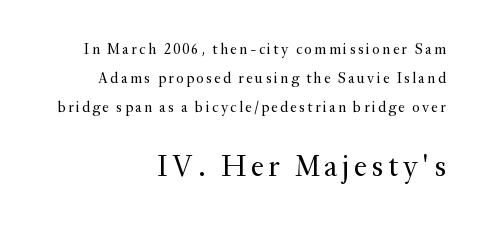
{"serif": "yes", "italic": "no", "bold": "no", "weight": "regular", "width": "normal", "stroke_contrast": "medium", "x_height": "small", "monospaced": "no", "underline": "no", "align": "right", "line_spacing": "loose", "line_spacing_ratio": 1.94, "larger_block": "second", "size_ratio": 2.0, "glyph_px": 30}
